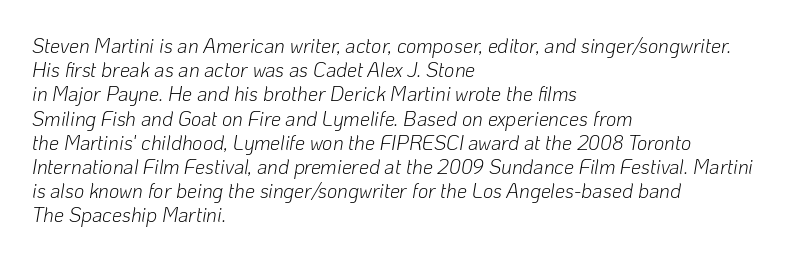
Weight: not bold — regular or lighter. Left-aligned paragraph, ragged on the right. A typesetter would mark this as italic. No word sits above an underline. Words appear dense and cohesive because spacing is normal.
